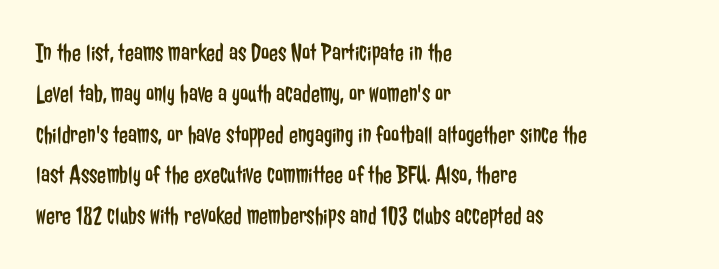
{"italic": "no", "bold": "no", "underline": "no", "align": "left", "line_spacing": "normal", "line_spacing_ratio": 1.57, "letter_spacing": "normal", "letter_spacing_em": 0.0, "glyph_px": 26}
